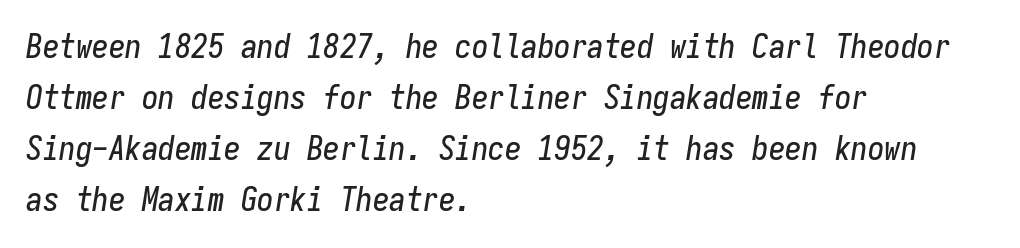
Spacing verdict: monospaced, one width for all characters. You can tell it's italic because the verticals aren't actually vertical. Casual observation: everything's shoved over to the left. The vertical gap from one line to the next is medium. Honestly, the letter spacing is just normal — you wouldn't notice it. Just letters on the line, the space beneath them empty.
